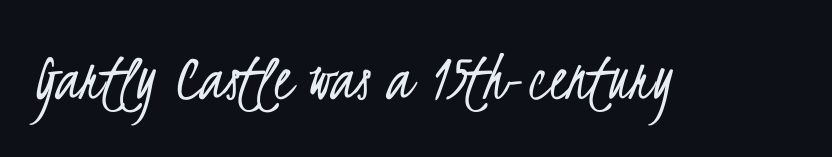
This rendering leaves character spacing at its baseline value. Nothing heavy about these letters — not bold at all. The strip under each line holds only bare page. The passage shown is typed in a proportional face where columns would drift.
